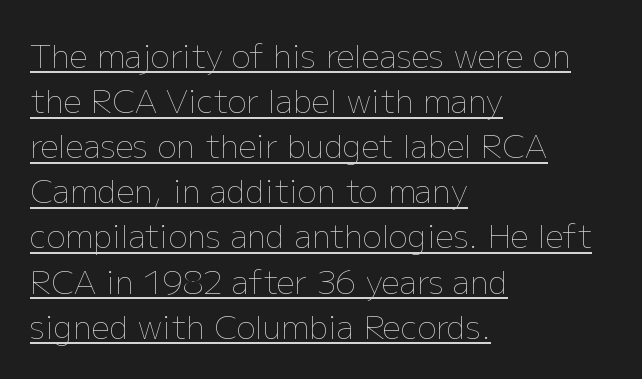
Q: Is the text bold? A: No.
Q: Is the text italic (slanted)? A: No, it is upright.
Q: Is the text underlined? A: Yes.
Q: How is the paragraph aligned? A: Left-aligned.
Q: Is the spacing between letters normal or unusually wide? A: Normal.
Q: Is the spacing between lines tight, normal or loose? A: Normal.
Q: Width (condensed, normal, or wide)? A: Normal.
Q: Stroke contrast? A: Low.
Q: x-height? A: Medium.
Q: Monospaced? A: No.
